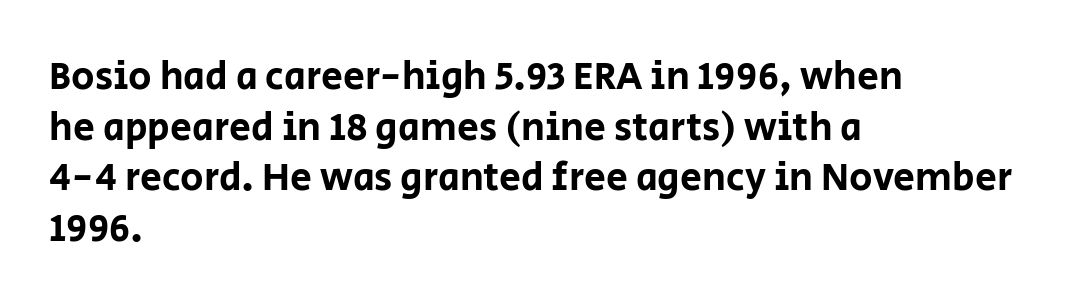
Is the block centered? No — it sits flush against the left margin. Stroke terminals: plain, sans-serif. Note the varied advance widths — an 'i' is clearly narrower than an 'm'. Glyph-to-glyph distance matches everyday printed text. Vertically, the passage feels balanced, rows spaced as you'd expect.
